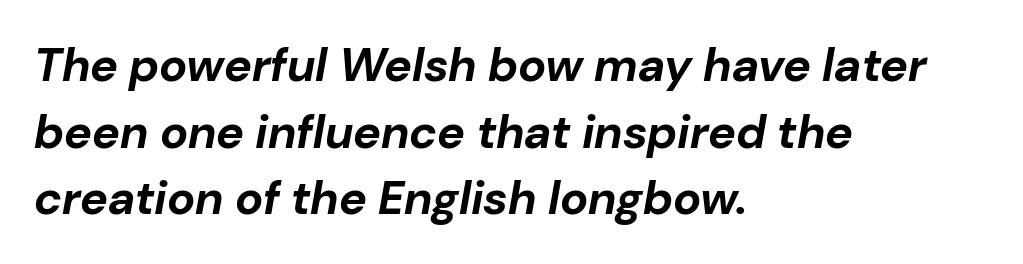
{"italic": "yes", "lean": "right", "slant_degrees": 10, "bold": "yes", "weight": "bold", "width": "normal", "stroke_contrast": "low", "x_height": "medium", "monospaced": "no", "underline": "no", "align": "left", "line_spacing": "normal", "line_spacing_ratio": 1.42, "letter_spacing": "normal", "letter_spacing_em": 0.0, "glyph_px": 47}
